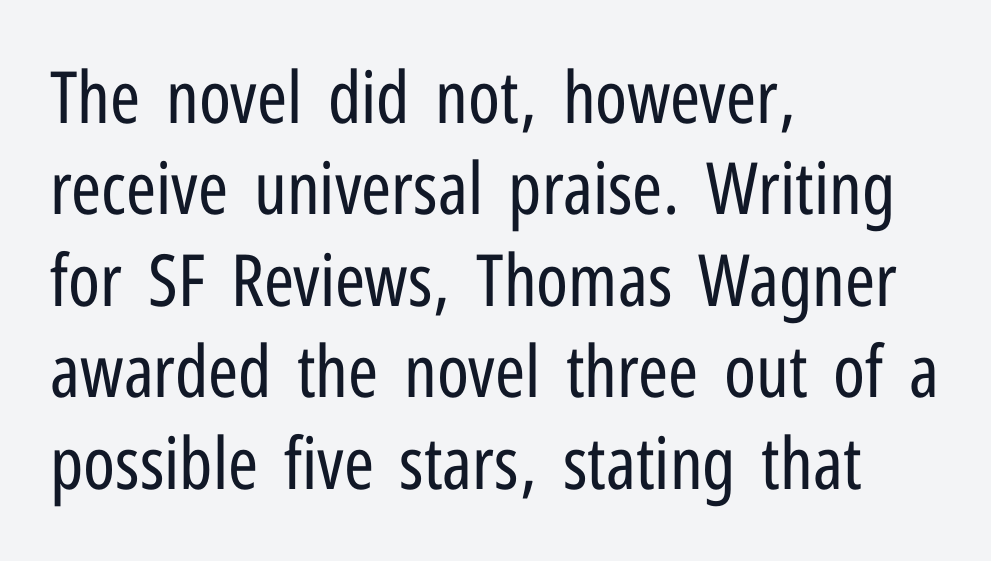
The image shows 72 px regular-weight, condensed sans-serif type, upright; set left-aligned, normal line spacing (1.27x), normal letter spacing, not underlined; low stroke contrast and a medium x-height.
